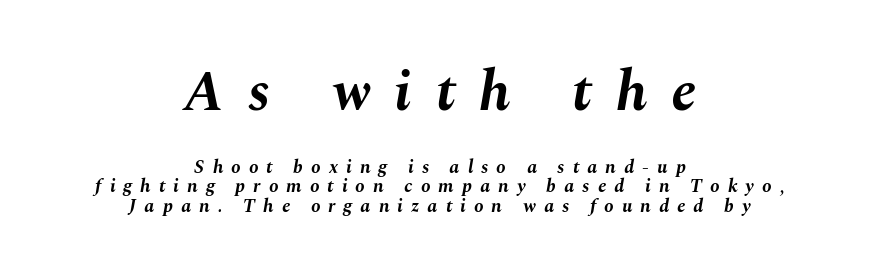
Q: Is the text bold? A: Yes.
Q: Is the text italic (slanted)? A: Yes, it leans right by about 10 degrees.
Q: Is the text underlined? A: No.
Q: How is the paragraph aligned? A: Centered.
Q: Is the spacing between letters normal or unusually wide? A: Unusually wide.
Q: Is the spacing between lines tight, normal or loose? A: Tight.
Q: Which block of text is set in a larger size, the first (top) or the second (bottom)? A: The first (top) one.
Q: Width (condensed, normal, or wide)? A: Normal.
Q: Stroke contrast? A: Medium.
Q: x-height? A: Medium.
Q: Monospaced? A: No.
